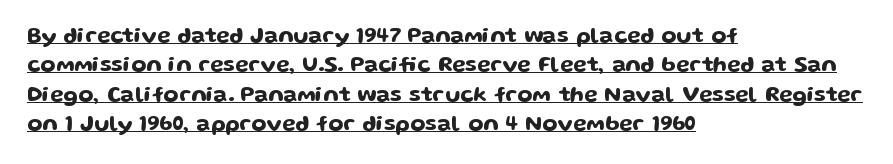
Q: Is the text italic (slanted)? A: No, it is upright.
Q: Is the text underlined? A: Yes.
Q: How is the paragraph aligned? A: Left-aligned.
Q: Is the spacing between letters normal or unusually wide? A: Normal.
Q: Is the spacing between lines tight, normal or loose? A: Normal.
